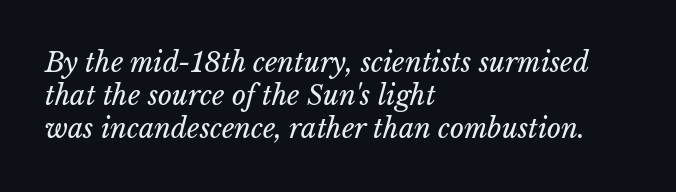
Q: Is the text bold? A: No.
Q: Is the text italic (slanted)? A: Yes, it leans right by about 15 degrees.
Q: Is the text underlined? A: No.
Q: How is the paragraph aligned? A: Left-aligned.
Q: Is the spacing between letters normal or unusually wide? A: Normal.
